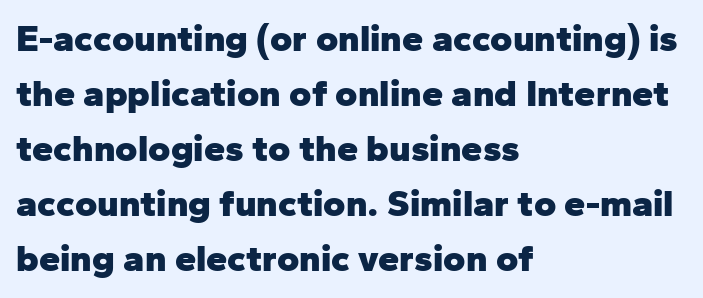
These lines were composed using upright roman letters. The rendering shows plain stroke endings on the letterforms — a sans-serif design. Vertically, the passage feels balanced, rows spaced as you'd expect. Underlining? Definitely not there. The sample has been set heavy, in full bold. Is this a fixed-width face? No — the glyphs have proportional, varying widths.
